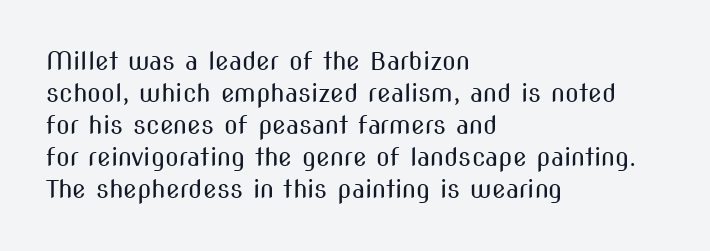
The image shows 25 px text type, upright; set left-aligned, normal line spacing (1.28x), normal letter spacing, not underlined.
